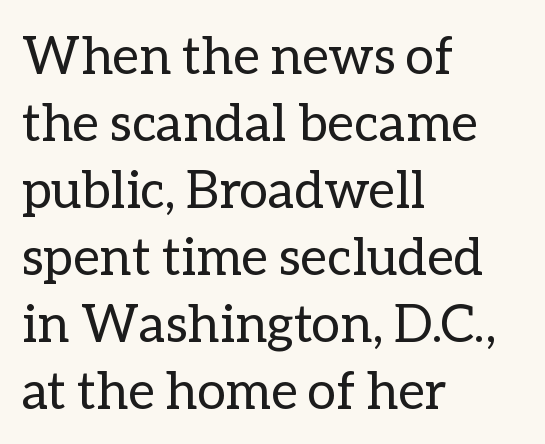
Q: Is the text bold? A: No.
Q: Is the text italic (slanted)? A: No, it is upright.
Q: Is the text underlined? A: No.
Q: How is the paragraph aligned? A: Left-aligned.
Q: Is the spacing between letters normal or unusually wide? A: Normal.
Q: Is the spacing between lines tight, normal or loose? A: Normal.
Q: Width (condensed, normal, or wide)? A: Normal.
Q: Stroke contrast? A: Low.
Q: x-height? A: Medium.
Q: Monospaced? A: No.
